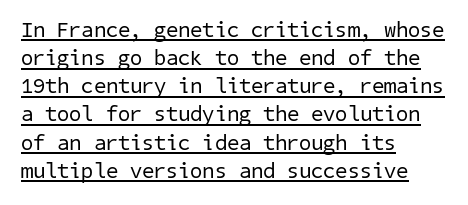
The image shows 22 px text type; set left-aligned, normal line spacing (1.28x), normal letter spacing, underlined.
